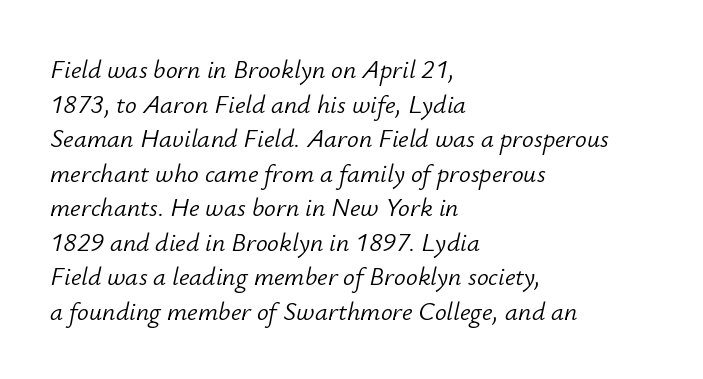
The image shows 26 px text type, italic (leaning right); set left-aligned, normal line spacing (1.33x), normal letter spacing, not underlined.
